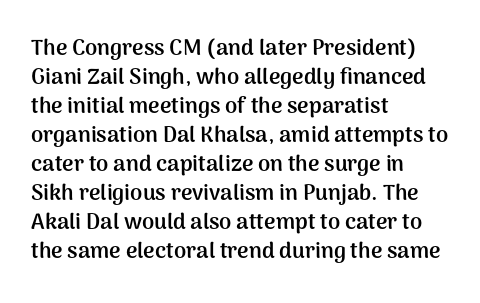
{"italic": "no", "bold": "yes", "underline": "no", "align": "left", "line_spacing": "normal", "line_spacing_ratio": 1.32, "letter_spacing": "normal", "letter_spacing_em": 0.0, "glyph_px": 22}
